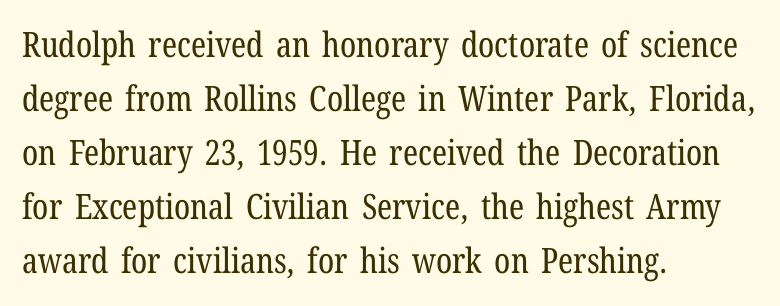
Interline gaps are of average width in this sample. The face used here is proportionally spaced, like ordinary book or web type. Here the glyphs are tracked normally, forming tight word shapes. A classic flush-left, rag-right setting is used for this passage. Vertical strokes here are truly vertical. The specimen omits any rule beneath the text block's lines.
